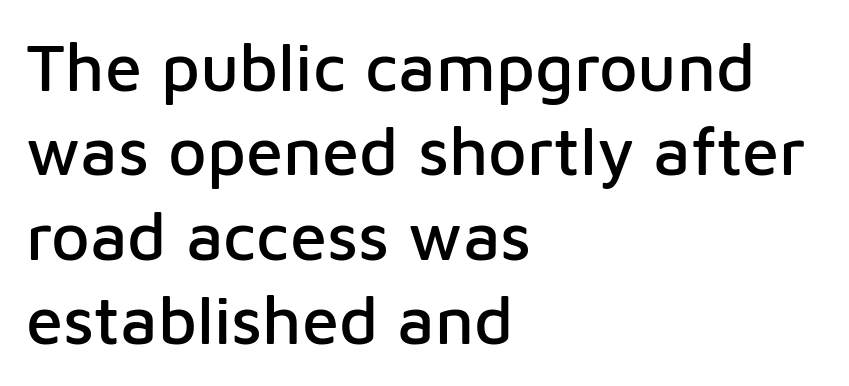
{"serif": "no", "italic": "no", "width": "normal", "stroke_contrast": "low", "x_height": "medium", "monospaced": "no", "underline": "no", "align": "left", "line_spacing": "normal", "line_spacing_ratio": 1.26, "letter_spacing": "normal", "letter_spacing_em": 0.0, "glyph_px": 67}
